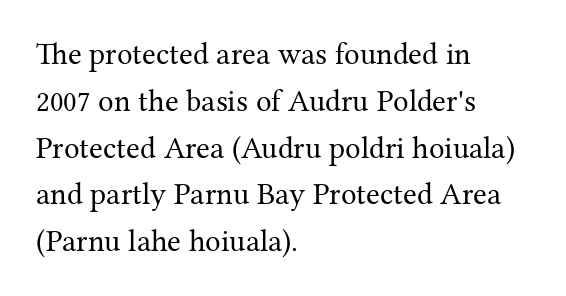
The image shows 31 px regular-weight serif type, upright; set left-aligned, normal line spacing (1.51x), normal letter spacing, not underlined; medium stroke contrast and a medium x-height.
